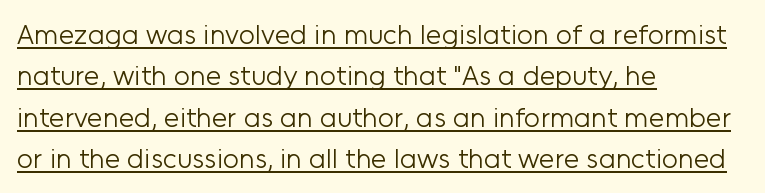
The image shows 28 px light sans-serif type, upright; set left-aligned, normal line spacing (1.48x), normal letter spacing, underlined; low stroke contrast and a medium x-height.
